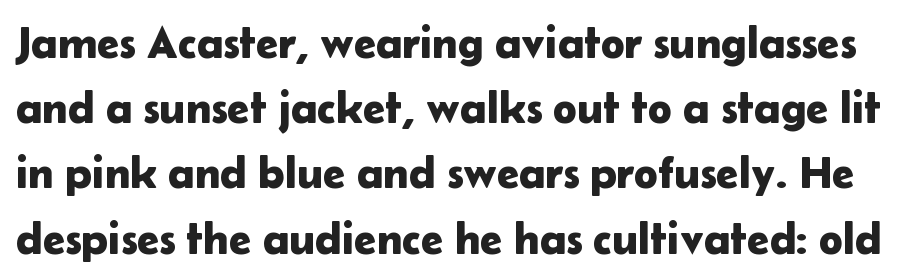
Q: Is the text italic (slanted)? A: No, it is upright.
Q: Is the typeface a serif or a sans-serif typeface? A: Sans-serif.
Q: Is the text underlined? A: No.
Q: Is the spacing between letters normal or unusually wide? A: Normal.
Q: Is the spacing between lines tight, normal or loose? A: Normal.
Q: Width (condensed, normal, or wide)? A: Normal.
Q: Stroke contrast? A: Low.
Q: x-height? A: Medium.
Q: Monospaced? A: No.
